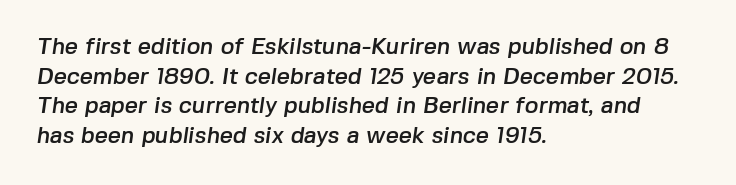
Q: Is the text underlined? A: No.
Q: How is the paragraph aligned? A: Left-aligned.
Q: Is the spacing between letters normal or unusually wide? A: Normal.
Q: Is the spacing between lines tight, normal or loose? A: Normal.
